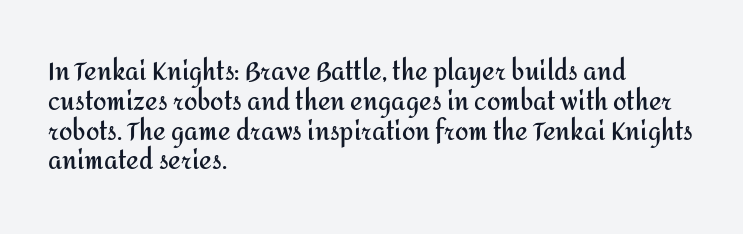
{"italic": "no", "bold": "yes", "underline": "no", "align": "left", "line_spacing_ratio": 1.24, "letter_spacing": "normal", "letter_spacing_em": 0.0, "glyph_px": 24}
